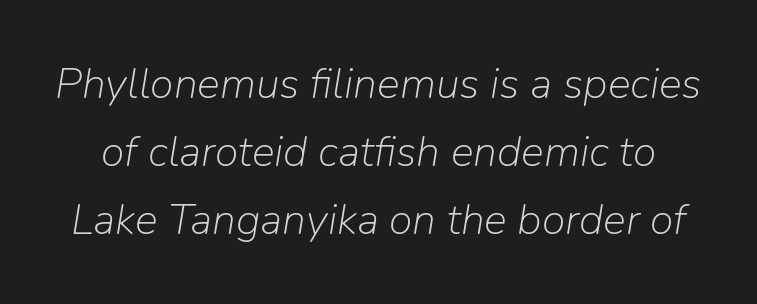
The image shows 43 px light type, italic (leaning right); set normal line spacing (1.58x), normal letter spacing, not underlined; low stroke contrast and a medium x-height.
